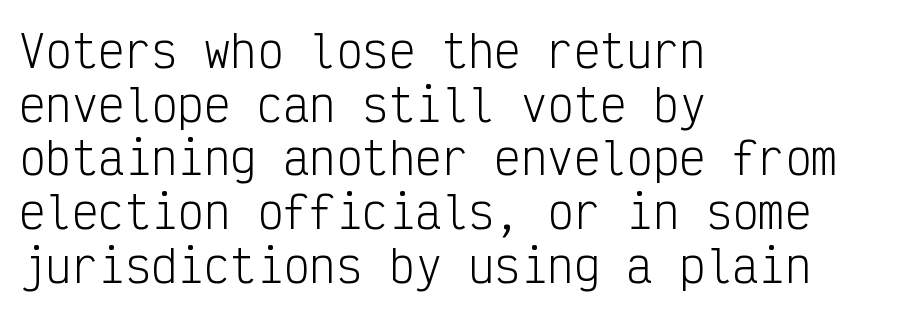
Posture: straight, roman, zero tilt. Reading down the block, your eye returns to a fixed left position each line. Every character here occupies the same horizontal width, giving the sample a typewriter-like rhythm. The gaps between neighbouring characters are ordinary and unremarkable. Clear beneath every line of the passage.
